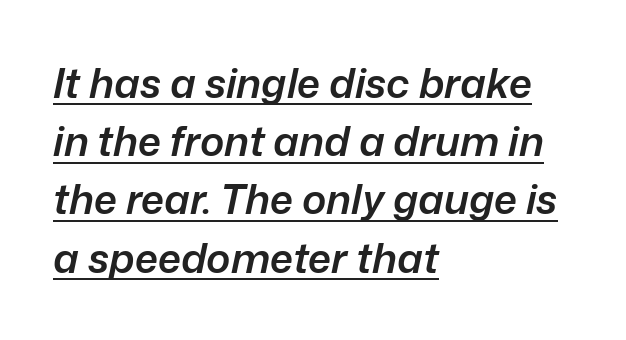
Q: Is the text bold? A: Semi-bold.
Q: Is the text italic (slanted)? A: Yes, it leans right by about 12 degrees.
Q: Is the text underlined? A: Yes.
Q: How is the paragraph aligned? A: Left-aligned.
Q: Is the spacing between letters normal or unusually wide? A: Normal.
Q: Is the spacing between lines tight, normal or loose? A: Normal.
Q: Width (condensed, normal, or wide)? A: Normal.
Q: Stroke contrast? A: Low.
Q: x-height? A: Medium.
Q: Monospaced? A: No.
